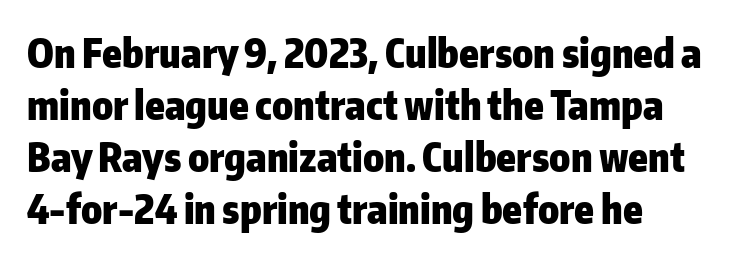
{"serif": "no", "italic": "no", "bold": "yes", "weight": "heavy", "width": "normal", "stroke_contrast": "low", "x_height": "medium", "monospaced": "no", "underline": "no", "line_spacing": "normal", "line_spacing_ratio": 1.33, "letter_spacing": "normal", "letter_spacing_em": 0.0, "glyph_px": 39}
